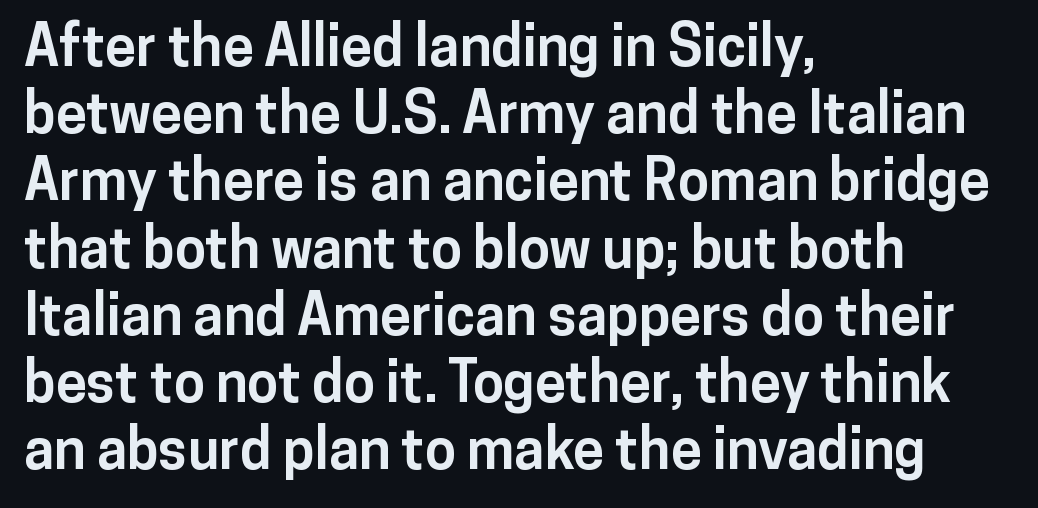
Character widths vary here, with narrow letters taking less room than wide ones. The gaps between neighbouring characters are ordinary and unremarkable. The font is running at its bold setting. Serif or sans? Sans — the stroke terminals are bare. Posture: vertical. Quick note: underline off.
